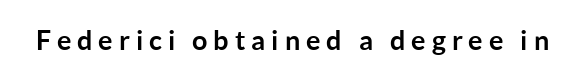
These lines carry a lot of weight — the face is fully bold. The tracking reads as deliberately expanded to a designer's eye. Any mark beneath the type? The region is blank. The lettering holds an erect, upright posture throughout.
